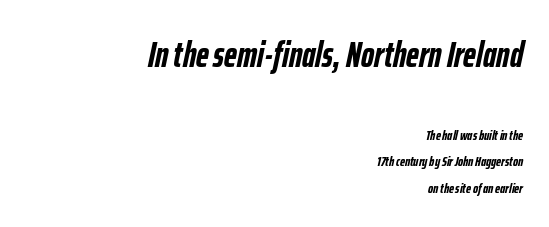
{"italic": "yes", "lean": "right", "slant_degrees": 12, "bold": "yes", "weight": "semibold", "width": "condensed", "stroke_contrast": "low", "x_height": "medium", "monospaced": "no", "underline": "no", "align": "right", "line_spacing": "loose", "line_spacing_ratio": 1.91, "letter_spacing": "normal", "letter_spacing_em": 0.0, "larger_block": "first", "size_ratio": 2.57, "glyph_px": 36}
